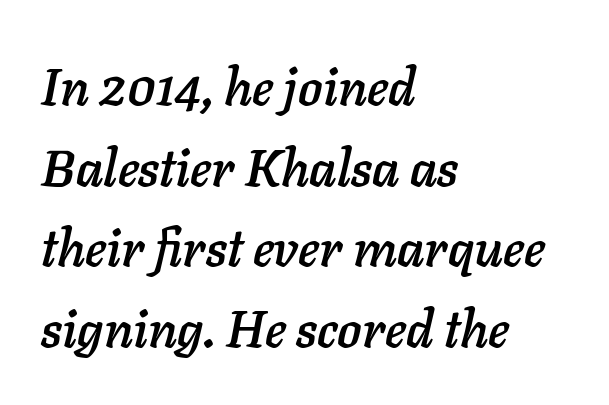
Q: Is the text italic (slanted)? A: Yes, it leans right by about 11 degrees.
Q: Is the text underlined? A: No.
Q: How is the paragraph aligned? A: Left-aligned.
Q: Is the spacing between letters normal or unusually wide? A: Normal.
Q: Is the spacing between lines tight, normal or loose? A: Normal.
Q: Width (condensed, normal, or wide)? A: Normal.
Q: Stroke contrast? A: Low.
Q: x-height? A: Medium.
Q: Monospaced? A: No.
